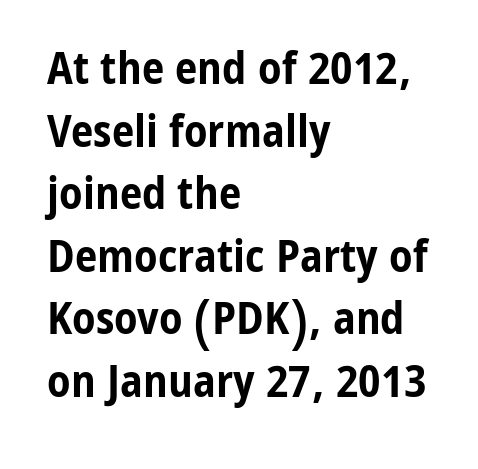
Q: Is the text bold? A: Yes.
Q: Is the text italic (slanted)? A: No, it is upright.
Q: Is the typeface a serif or a sans-serif typeface? A: Sans-serif.
Q: Is the text underlined? A: No.
Q: How is the paragraph aligned? A: Left-aligned.
Q: Is the spacing between letters normal or unusually wide? A: Normal.
Q: Is the spacing between lines tight, normal or loose? A: Normal.
Q: Width (condensed, normal, or wide)? A: Condensed.
Q: Stroke contrast? A: Low.
Q: x-height? A: Medium.
Q: Monospaced? A: No.
